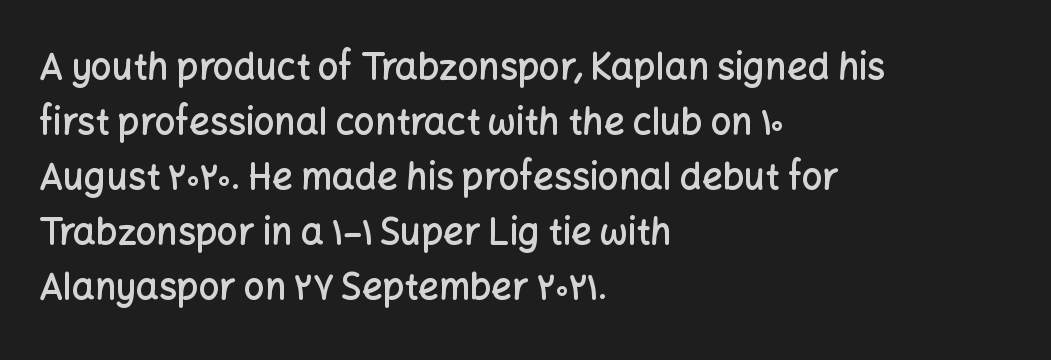
{"serif": "no", "italic": "no", "bold": "semi", "weight": "semibold", "width": "normal", "stroke_contrast": "low", "x_height": "medium", "monospaced": "no", "underline": "no", "align": "left", "line_spacing": "normal", "line_spacing_ratio": 1.53, "letter_spacing": "normal", "letter_spacing_em": 0.0, "glyph_px": 36}
